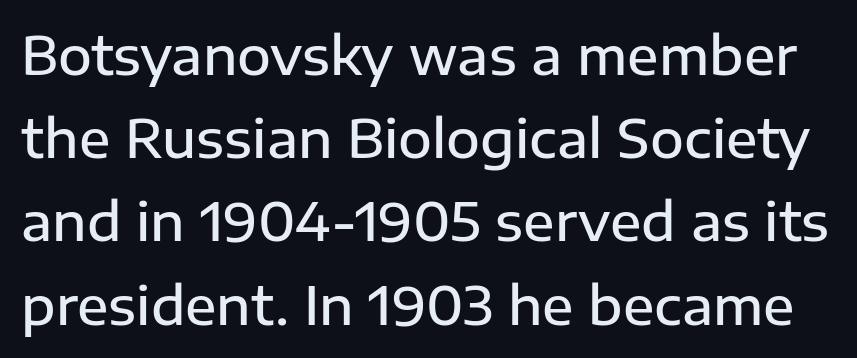
Rule under the text: the space is simply empty. How would I describe the line gaps? Plain and ordinary. Tall strokes in this sample are plumb rather than angled. Students, note that the glyphs here touch the page at normal intervals.
